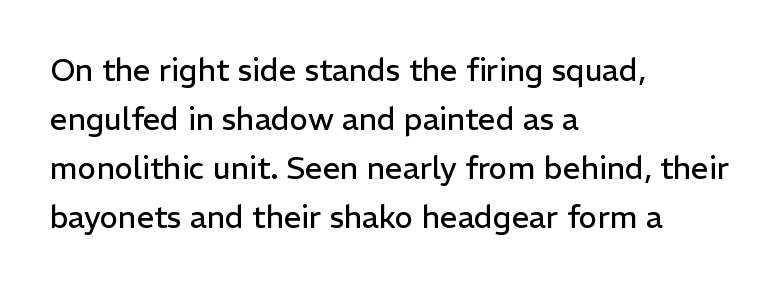
{"serif": "no", "italic": "no", "bold": "no", "weight": "regular", "width": "normal", "stroke_contrast": "low", "x_height": "medium", "monospaced": "no", "underline": "no", "align": "left", "line_spacing": "normal", "line_spacing_ratio": 1.58, "letter_spacing": "normal", "letter_spacing_em": 0.0, "glyph_px": 31}
